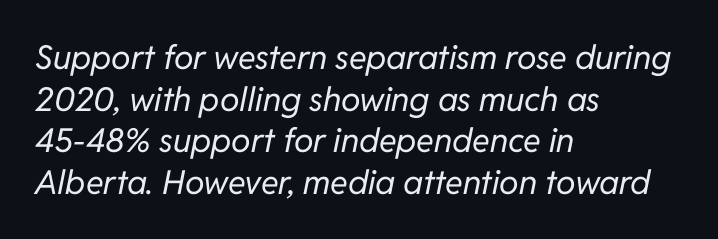
This rendering leaves character spacing at its baseline value. Check the space under the baseline: it is left empty. The characters are drawn with everyday or finer stroke widths. Rendered with sloped, italic letterforms.
